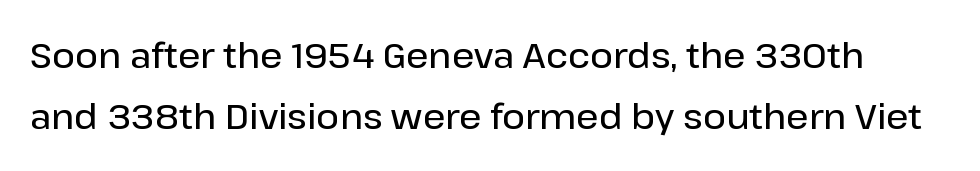
{"serif": "no", "italic": "no", "bold": "semi", "weight": "semibold", "width": "normal", "stroke_contrast": "low", "x_height": "medium", "monospaced": "no", "underline": "no", "line_spacing_ratio": 1.75, "letter_spacing": "normal", "letter_spacing_em": 0.0, "glyph_px": 35}
